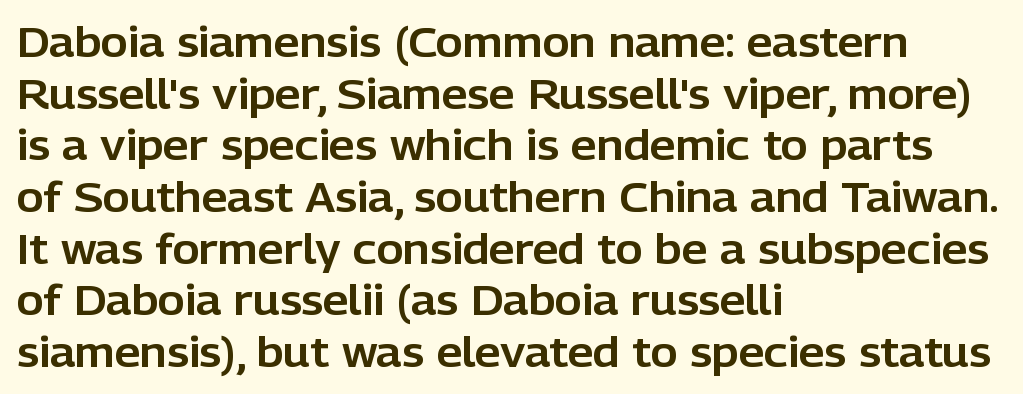
{"serif": "no", "italic": "no", "width": "normal", "stroke_contrast": "low", "x_height": "medium", "monospaced": "no", "underline": "no", "align": "left", "line_spacing": "normal", "line_spacing_ratio": 1.26, "letter_spacing": "normal", "letter_spacing_em": 0.0, "glyph_px": 41}
